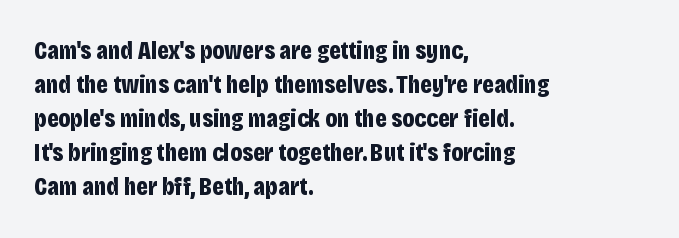
{"italic": "no", "bold": "yes", "underline": "no", "align": "left", "line_spacing": "normal", "line_spacing_ratio": 1.31, "letter_spacing": "normal", "letter_spacing_em": 0.0, "glyph_px": 26}
